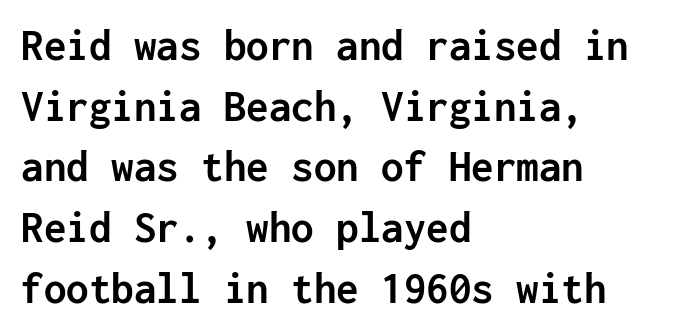
The image shows 45 px semibold sans-serif type, upright, monospaced; set left-aligned, normal line spacing (1.35x), normal letter spacing, not underlined; low stroke contrast and a medium x-height.
